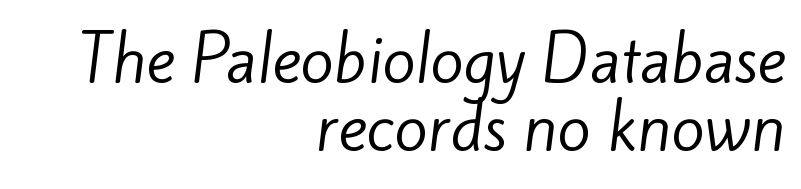
{"serif": "no", "bold": "no", "weight": "regular", "width": "normal", "stroke_contrast": "low", "x_height": "small", "monospaced": "no", "underline": "no", "align": "right", "line_spacing": "tight", "line_spacing_ratio": 1.11, "letter_spacing": "normal", "letter_spacing_em": 0.0, "glyph_px": 61}
